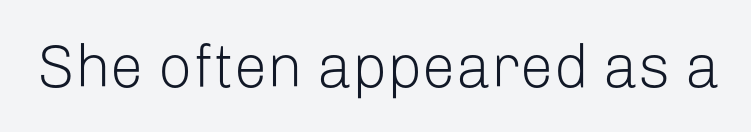
The image shows 60 px light sans-serif type, upright; set normal letter spacing, not underlined; low stroke contrast and a medium x-height.
